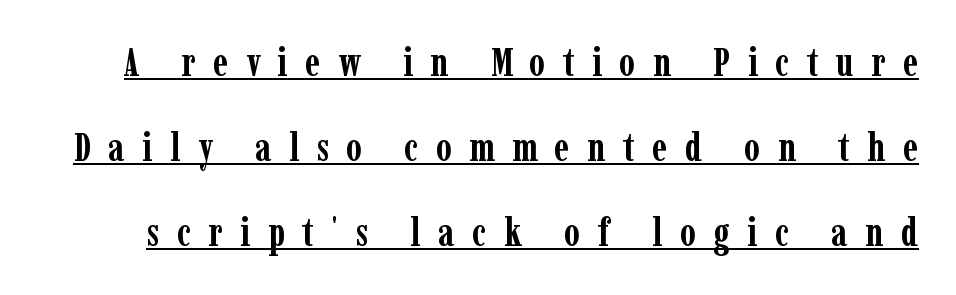
The image shows 40 px semibold, condensed serif type, upright; set loose line spacing (2.13x), unusually wide letter spacing (+0.44 em), underlined; low stroke contrast and a medium x-height.
